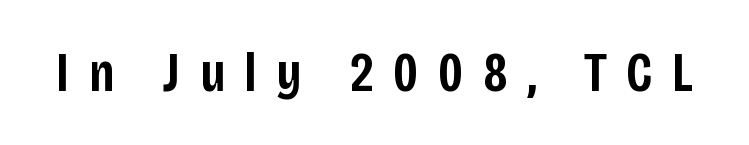
The image shows 56 px semibold, condensed sans-serif type, upright; set unusually wide letter spacing (+0.34 em), not underlined; low stroke contrast and a large x-height.
